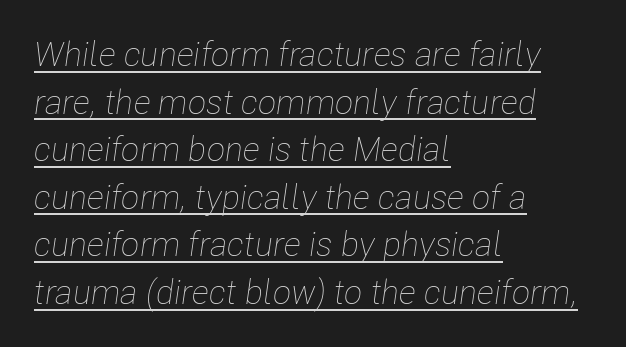
{"italic": "yes", "lean": "right", "slant_degrees": 8, "bold": "no", "weight": "thin", "width": "condensed", "stroke_contrast": "low", "x_height": "medium", "monospaced": "no", "underline": "yes", "align": "left", "line_spacing": "normal", "line_spacing_ratio": 1.4, "letter_spacing": "normal", "letter_spacing_em": 0.0, "glyph_px": 34}
